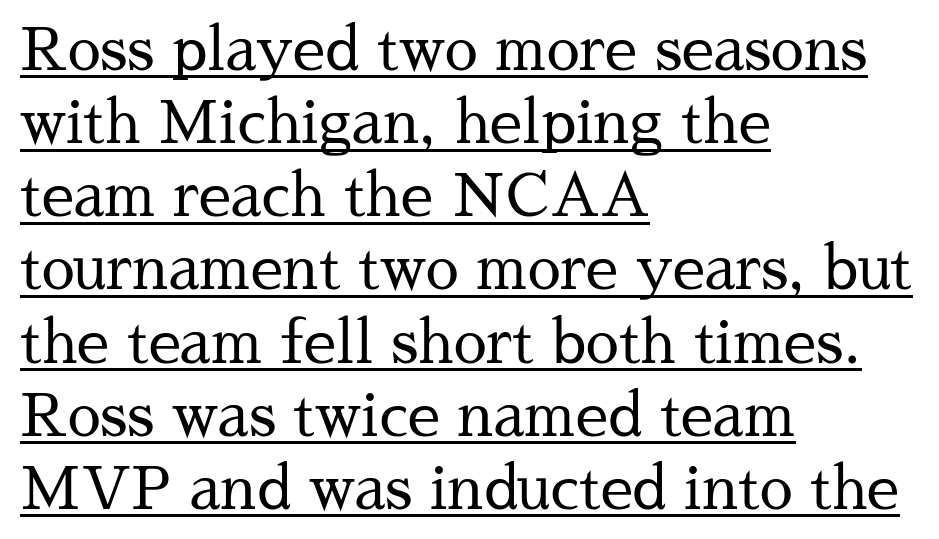
Q: Is the text bold? A: No.
Q: Is the text italic (slanted)? A: No, it is upright.
Q: Is the typeface a serif or a sans-serif typeface? A: Serif.
Q: Is the text underlined? A: Yes.
Q: How is the paragraph aligned? A: Left-aligned.
Q: Is the spacing between letters normal or unusually wide? A: Normal.
Q: Width (condensed, normal, or wide)? A: Normal.
Q: Stroke contrast? A: Medium.
Q: x-height? A: Medium.
Q: Monospaced? A: No.
